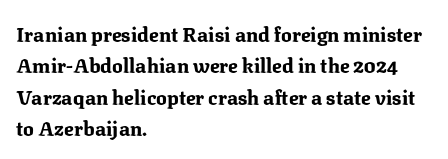
{"italic": "no", "bold": "yes", "underline": "no", "align": "left", "line_spacing": "normal", "line_spacing_ratio": 1.57, "letter_spacing": "normal", "letter_spacing_em": 0.0, "glyph_px": 20}
